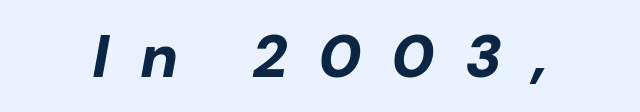
{"italic": "yes", "lean": "right", "slant_degrees": 10, "bold": "yes", "weight": "bold", "width": "normal", "stroke_contrast": "low", "x_height": "medium", "monospaced": "no", "underline": "no", "align": "center", "letter_spacing": "wide", "letter_spacing_em": 0.49, "glyph_px": 61}
